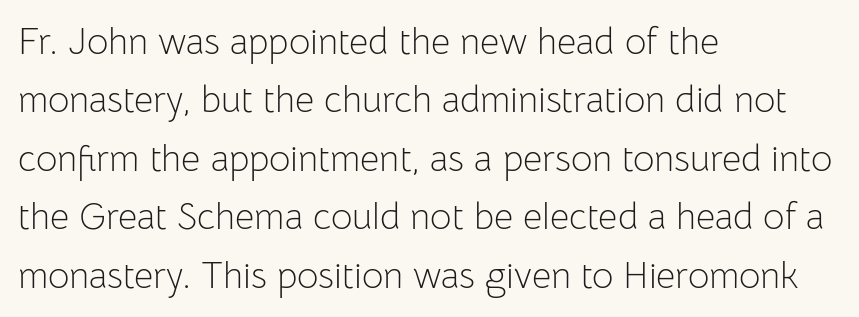
The face used here is proportionally spaced, like ordinary book or web type. Stems and bowls with no extra thickness — not bold. Unmarked baselines from the first word to the last. A normal amount of white space separates one row of letters from the next.
